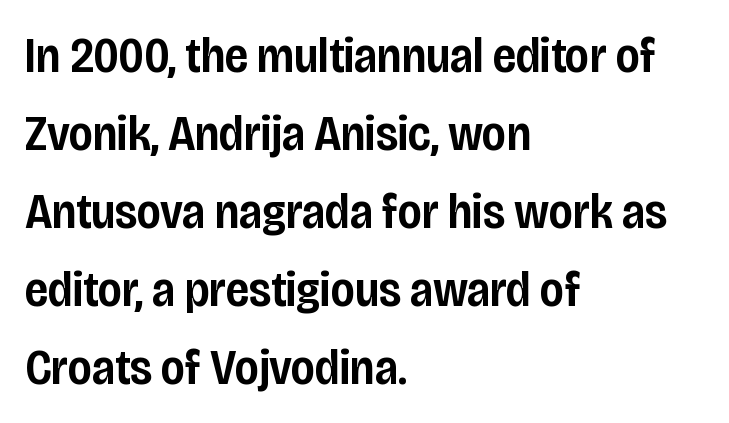
{"serif": "no", "italic": "no", "bold": "semi", "weight": "semibold", "width": "condensed", "stroke_contrast": "low", "x_height": "large", "monospaced": "no", "underline": "no", "align": "left", "line_spacing": "normal", "line_spacing_ratio": 1.56, "letter_spacing": "normal", "letter_spacing_em": 0.0, "glyph_px": 50}
